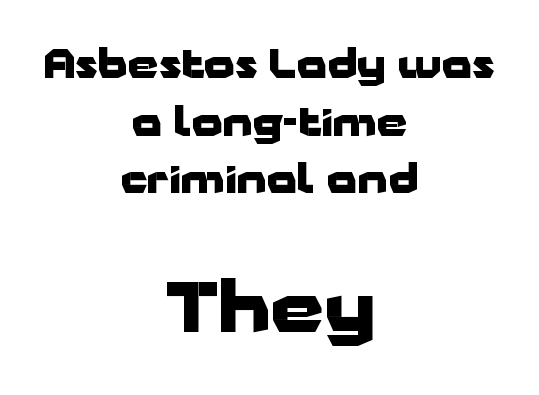
A roman cut, with each character standing at attention. Every row of glyphs is offset so its center matches the block's center. These lines are rendered in a variable-pitch font. Between one letter and the next there's only the usual sliver of space. The leading is moderate, giving the passage an even texture.
